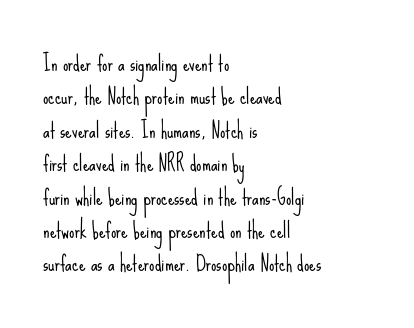
The image shows 21 px text type, upright; set left-aligned, normal line spacing (1.59x), normal letter spacing, not underlined.
